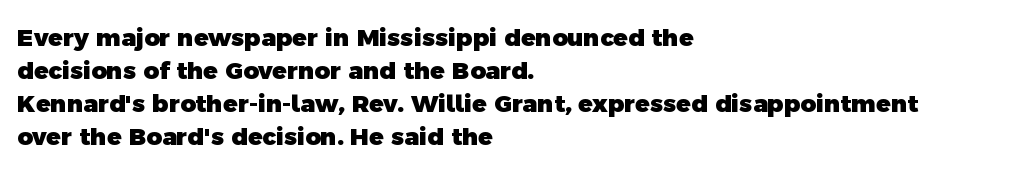
Q: Is the text bold? A: Yes.
Q: Is the text underlined? A: No.
Q: How is the paragraph aligned? A: Left-aligned.
Q: Is the spacing between letters normal or unusually wide? A: Normal.
Q: Is the spacing between lines tight, normal or loose? A: Normal.
